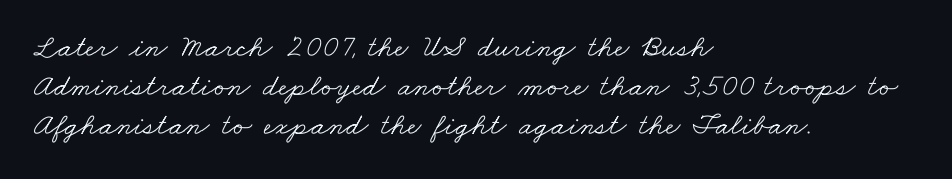
{"serif": "yes", "bold": "no", "weight": "light", "width": "wide", "stroke_contrast": "low", "x_height": "small", "monospaced": "no", "underline": "no", "align": "left", "line_spacing": "normal", "line_spacing_ratio": 1.26, "letter_spacing": "normal", "letter_spacing_em": 0.0, "glyph_px": 31}
